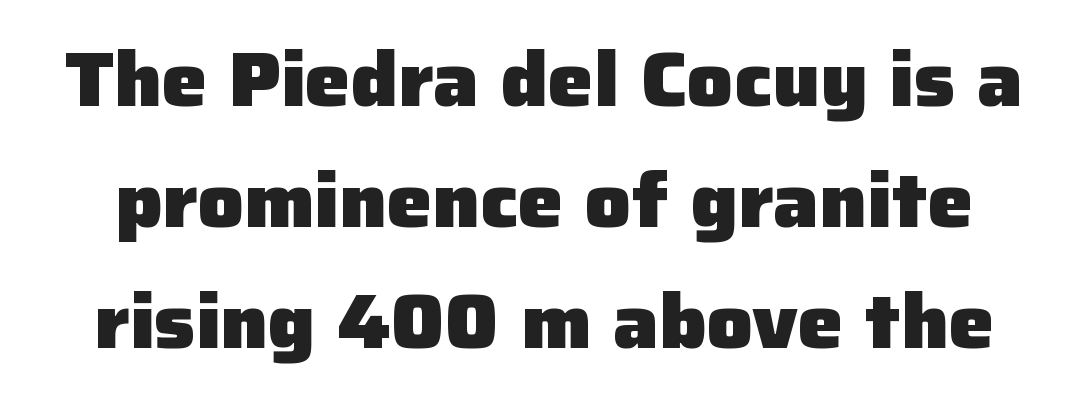
Horizontal bands of white between lines are of average thickness. The face used here is proportionally spaced, like ordinary book or web type. What stands out about the letter spacing? Nothing — it is the standard amount. The characters display no serif detailing; their extremities are plain.
